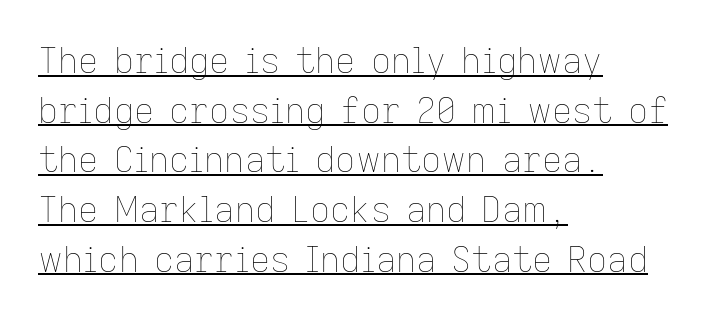
{"italic": "no", "bold": "no", "weight": "thin", "width": "normal", "stroke_contrast": "low", "x_height": "medium", "monospaced": "no", "underline": "yes", "align": "left", "line_spacing": "normal", "line_spacing_ratio": 1.42, "letter_spacing": "normal", "letter_spacing_em": 0.0, "glyph_px": 35}
